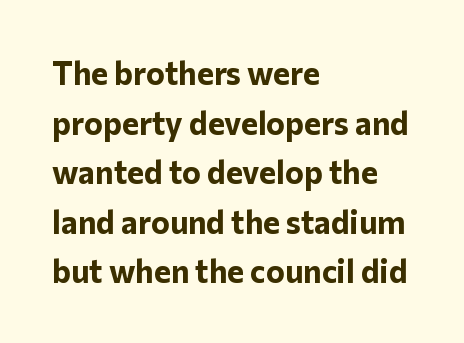
These lines keep a tight, regular rhythm from letter to letter. The block of text has a typical density, with ordinary space between rows. The ragged edge is on the right, which tells us the setting is flush left. Words float on clear page, feet unadorned. The strokes are fattened all the way to bold.
